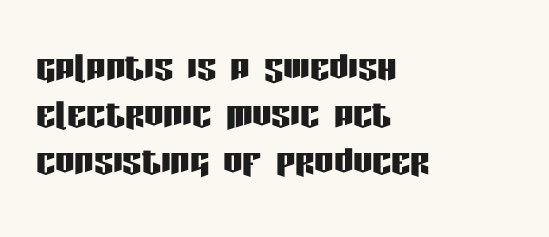
{"serif": "no", "italic": "no", "width": "condensed", "stroke_contrast": "low", "x_height": "large", "monospaced": "no", "underline": "no", "align": "left", "line_spacing": "tight", "line_spacing_ratio": 0.98, "letter_spacing": "normal", "letter_spacing_em": 0.0, "glyph_px": 48}
